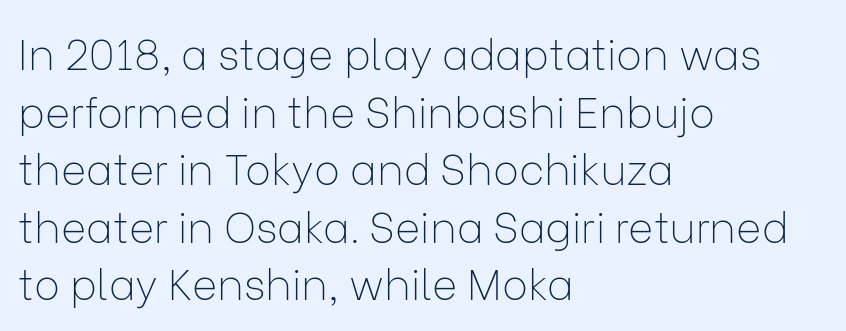
The image shows 43 px thin sans-serif type, upright; set left-aligned, normal line spacing (1.34x), normal letter spacing, not underlined; low stroke contrast and a medium x-height.
